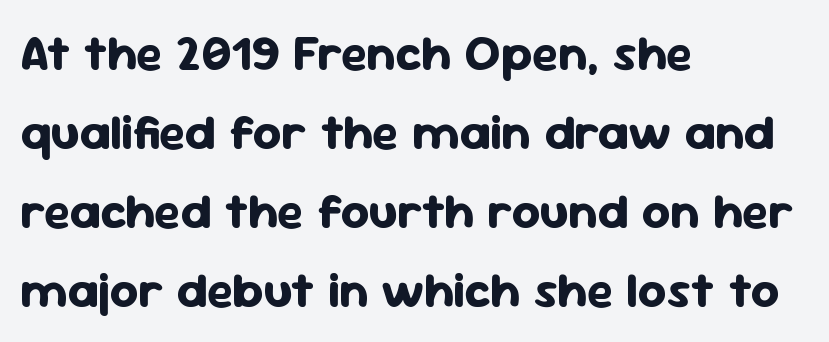
Strong, thick strokes mark this as bold type. This rendering uses left alignment, leaving the right contour irregular. Interline gaps are of average width in this sample. Glance below the letters and you will spot only blank space. The face used here is proportionally spaced, like ordinary book or web type. Standard letterfit; no display-style spreading of the glyphs.
